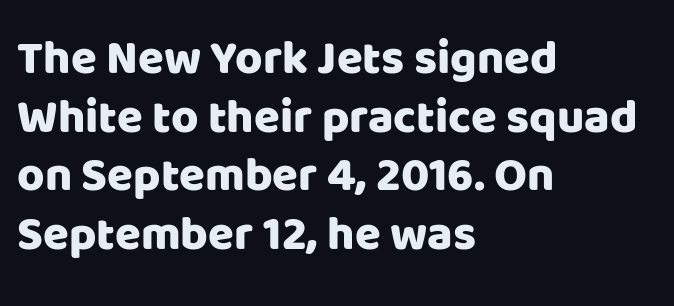
The image shows 47 px sans-serif type, upright; set left-aligned, normal line spacing (1.25x), normal letter spacing, not underlined; low stroke contrast and a large x-height.
